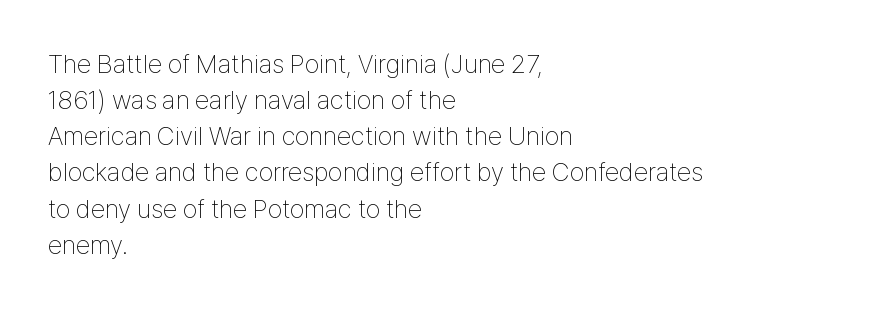
{"italic": "no", "bold": "no", "underline": "no", "align": "left", "line_spacing": "normal", "line_spacing_ratio": 1.39, "letter_spacing": "normal", "letter_spacing_em": 0.0, "glyph_px": 26}
